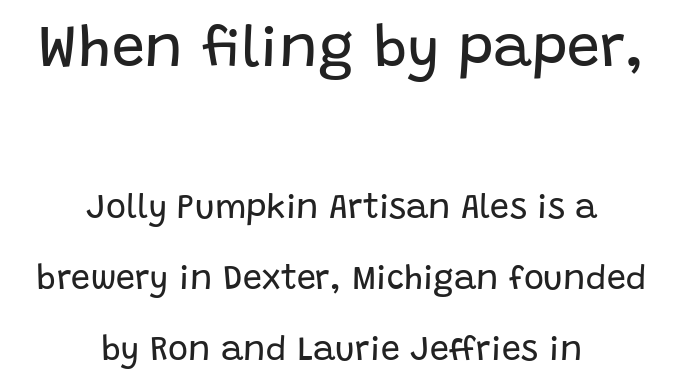
Vertical stems look standard width or narrower in stroke. Between one letter and the next there's only the usual sliver of space. Compared with a flush-left layout, this one balances lines on the center instead. Note the varied advance widths — an 'i' is clearly narrower than an 'm'. Which of the two is more prominent by size? The first, at the top.
